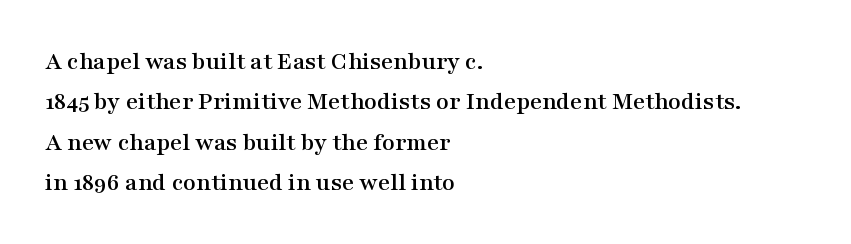
{"italic": "no", "underline": "no", "align": "left", "line_spacing": "normal", "line_spacing_ratio": 1.55, "letter_spacing": "normal", "letter_spacing_em": 0.0, "glyph_px": 26}
